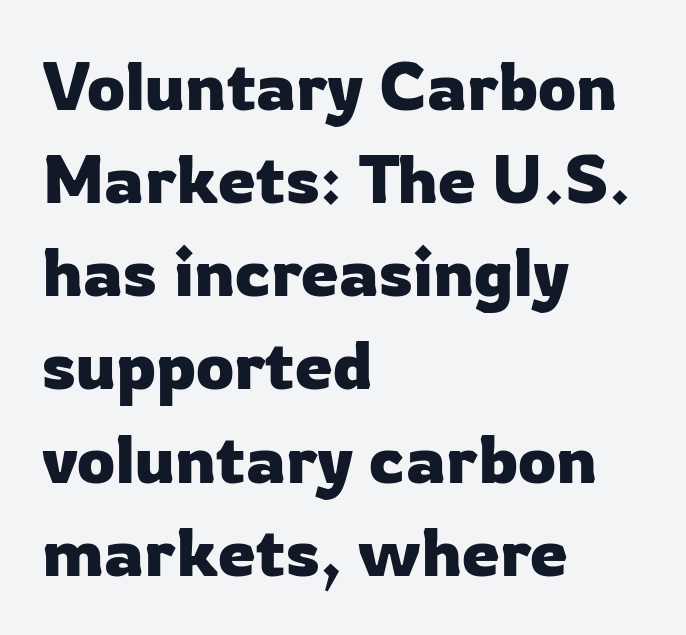
Look at the bottom of the vertical strokes: they stop flat, with no serifs. The type is set solid horizontally, with unmodified tracking. Line beginnings align vertically; line endings do not. Rows of type keep a routine distance in the vertical direction.
